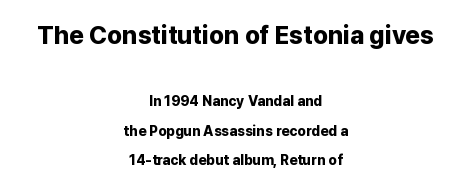
Q: Is the text bold? A: Yes.
Q: Is the text italic (slanted)? A: No, it is upright.
Q: Is the text underlined? A: No.
Q: How is the paragraph aligned? A: Centered.
Q: Is the spacing between letters normal or unusually wide? A: Normal.
Q: Is the spacing between lines tight, normal or loose? A: Loose.
Q: Which block of text is set in a larger size, the first (top) or the second (bottom)? A: The first (top) one.
